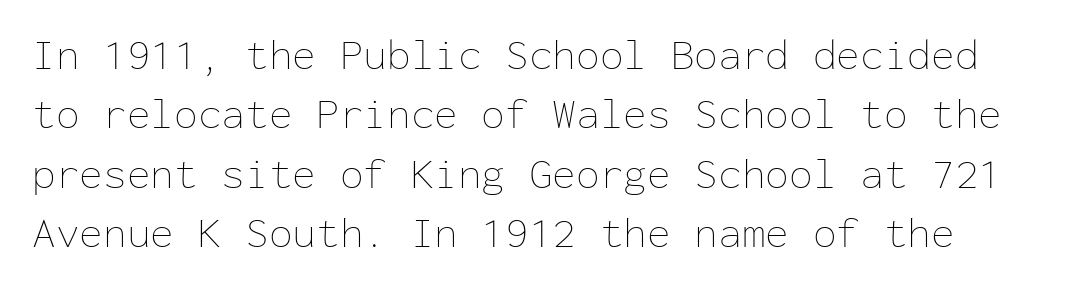
The image shows 43 px thin type, upright, monospaced; set normal line spacing (1.38x), normal letter spacing, not underlined; low stroke contrast and a medium x-height.
